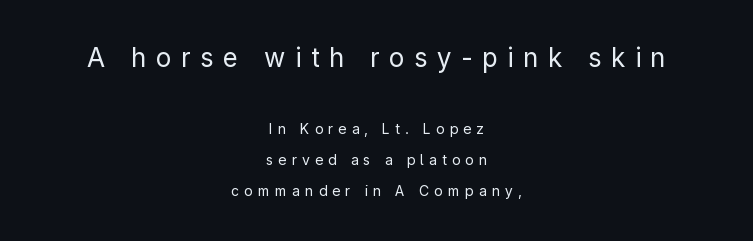
The image shows 26 px text type, upright; set centered, loose line spacing (2.22x), unusually wide letter spacing (+0.36 em), not underlined; the first (top) block is 1.86x larger.
